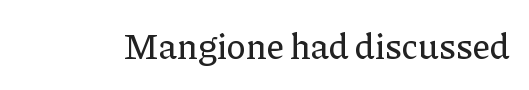
{"serif": "yes", "italic": "no", "width": "normal", "stroke_contrast": "low", "x_height": "medium", "monospaced": "no", "underline": "no", "letter_spacing": "normal", "letter_spacing_em": 0.0, "glyph_px": 36}
